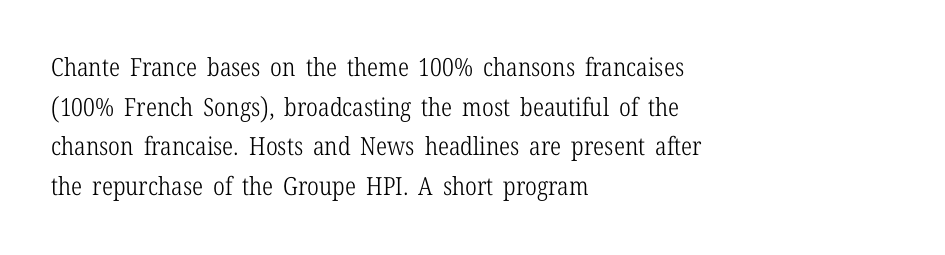
Q: Is the text bold? A: No.
Q: Is the text italic (slanted)? A: No, it is upright.
Q: Is the text underlined? A: No.
Q: How is the paragraph aligned? A: Left-aligned.
Q: Is the spacing between letters normal or unusually wide? A: Normal.
Q: Is the spacing between lines tight, normal or loose? A: Normal.
